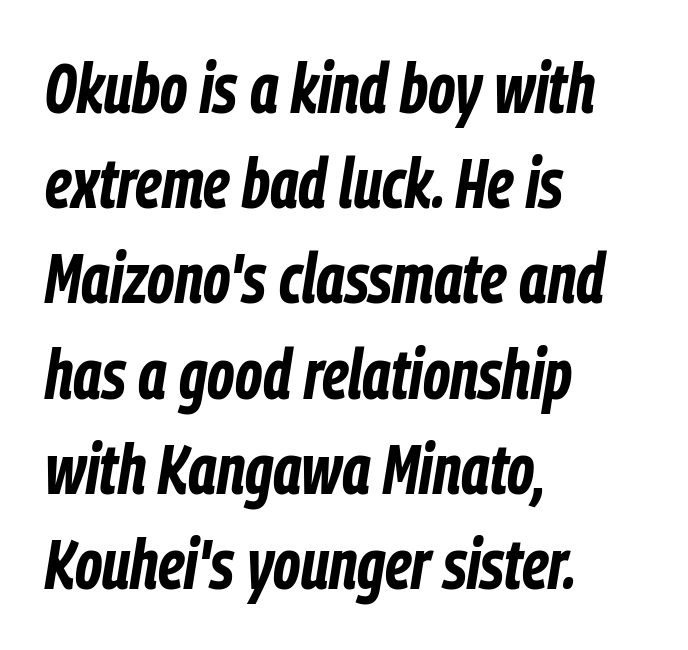
Q: Is the text bold? A: Yes.
Q: Is the text italic (slanted)? A: Yes, it leans right by about 9 degrees.
Q: Is the text underlined? A: No.
Q: How is the paragraph aligned? A: Left-aligned.
Q: Is the spacing between letters normal or unusually wide? A: Normal.
Q: Is the spacing between lines tight, normal or loose? A: Normal.
Q: Width (condensed, normal, or wide)? A: Condensed.
Q: Stroke contrast? A: Low.
Q: x-height? A: Medium.
Q: Monospaced? A: No.
